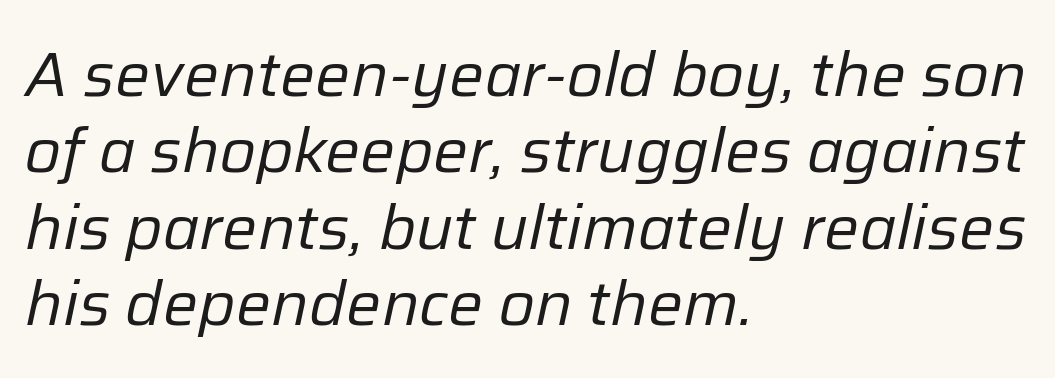
The image shows 62 px regular-weight type, italic (leaning right); set left-aligned, line spacing 1.23x, normal letter spacing, not underlined; low stroke contrast and a medium x-height.
